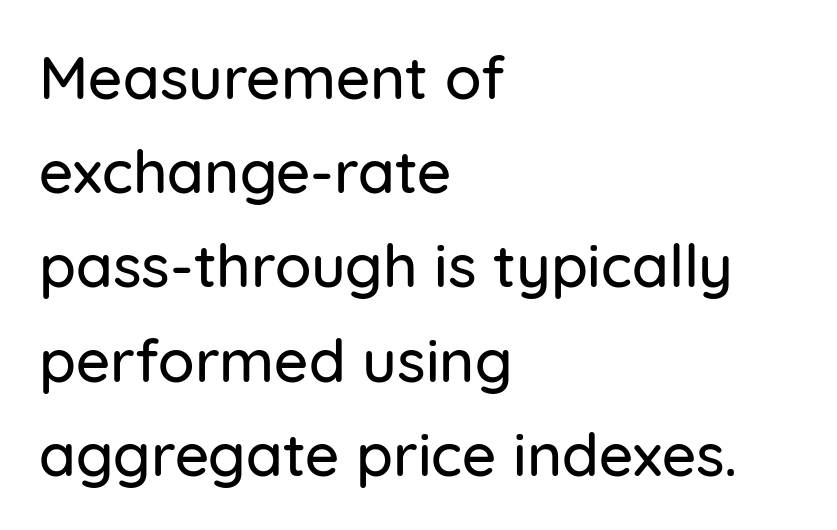
Each letter keeps its own natural width here, so spacing adapts to shape. Each row of text sits above clean, open space. The axis of the letterforms is exactly vertical. Tracking value appears to be zero — textbook default spacing.
